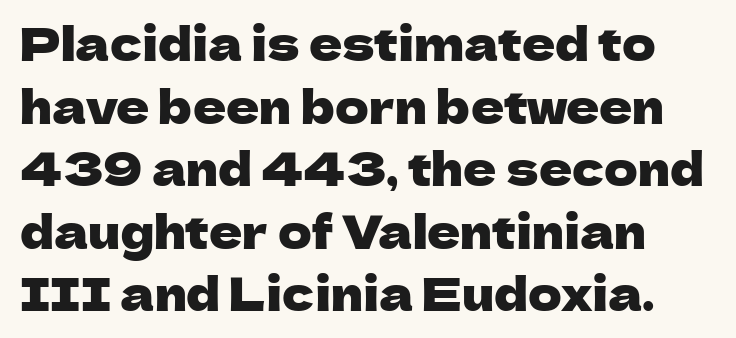
{"serif": "no", "italic": "no", "width": "normal", "stroke_contrast": "low", "x_height": "medium", "monospaced": "no", "underline": "no", "align": "left", "line_spacing": "normal", "line_spacing_ratio": 1.36, "letter_spacing": "normal", "letter_spacing_em": 0.0, "glyph_px": 46}
